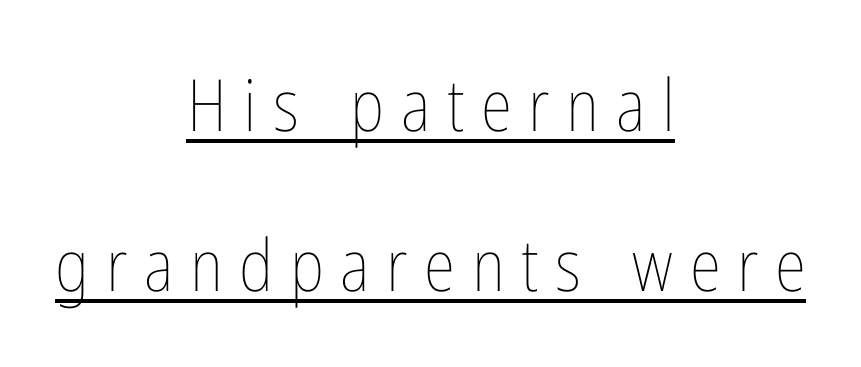
Q: Is the text bold? A: No.
Q: Is the text italic (slanted)? A: No, it is upright.
Q: Is the text underlined? A: Yes.
Q: How is the paragraph aligned? A: Centered.
Q: Is the spacing between letters normal or unusually wide? A: Unusually wide.
Q: Is the spacing between lines tight, normal or loose? A: Loose.
Q: Width (condensed, normal, or wide)? A: Condensed.
Q: Stroke contrast? A: Low.
Q: x-height? A: Medium.
Q: Monospaced? A: No.
